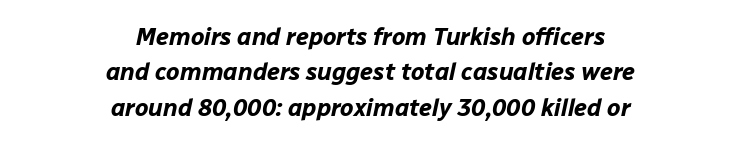
{"italic": "yes", "lean": "right", "slant_degrees": 12, "bold": "yes", "underline": "no", "align": "center", "line_spacing": "normal", "line_spacing_ratio": 1.47, "letter_spacing": "normal", "letter_spacing_em": 0.0, "glyph_px": 24}
